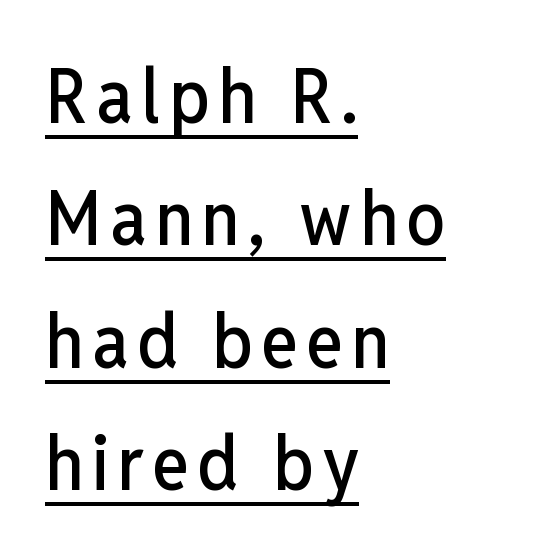
The image shows 77 px condensed sans-serif type, upright; set left-aligned, normal line spacing (1.59x), underlined; low stroke contrast and a medium x-height.
